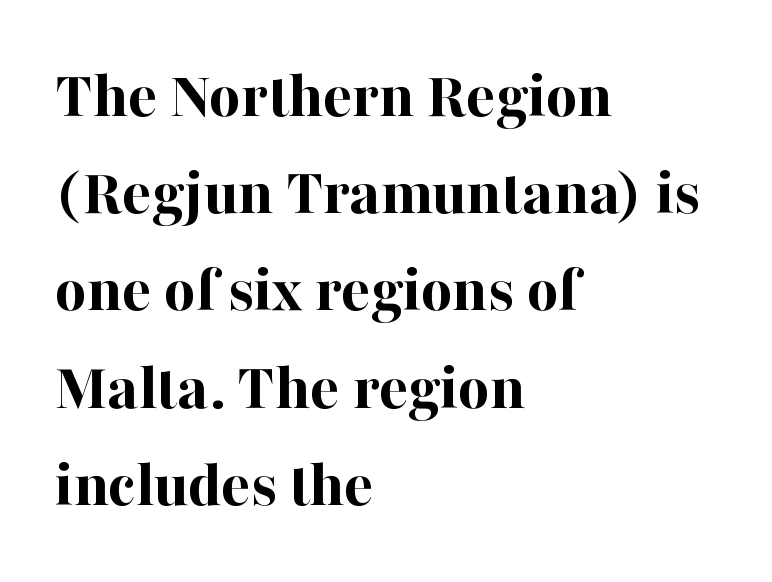
Q: Is the text bold? A: Yes.
Q: Is the text italic (slanted)? A: No, it is upright.
Q: Is the typeface a serif or a sans-serif typeface? A: Serif.
Q: Is the text underlined? A: No.
Q: How is the paragraph aligned? A: Left-aligned.
Q: Is the spacing between letters normal or unusually wide? A: Normal.
Q: Is the spacing between lines tight, normal or loose? A: Normal.
Q: Width (condensed, normal, or wide)? A: Normal.
Q: Stroke contrast? A: High.
Q: x-height? A: Medium.
Q: Monospaced? A: No.
